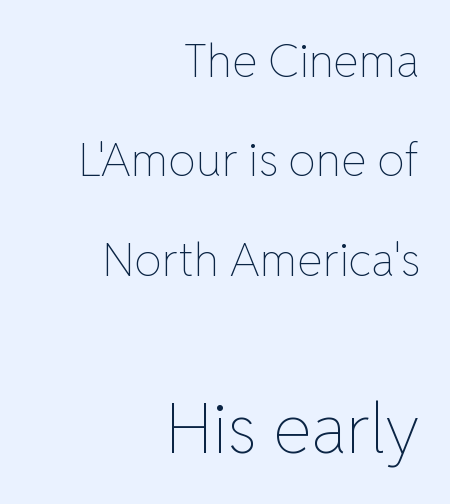
The image shows 69 px thin type, upright; set right-aligned, loose line spacing (2.16x), normal letter spacing, not underlined; the second (bottom) block is 1.5x larger; low stroke contrast and a medium x-height.
